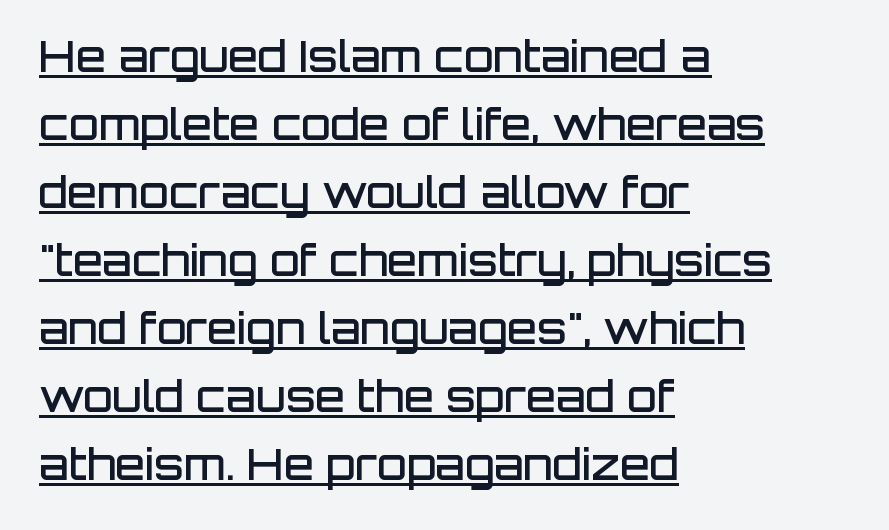
Looks like someone drew a line under every word here. Weight: semibold (demi). The specimen reads as upright at a glance. These lines keep a tight, regular rhythm from letter to letter.
